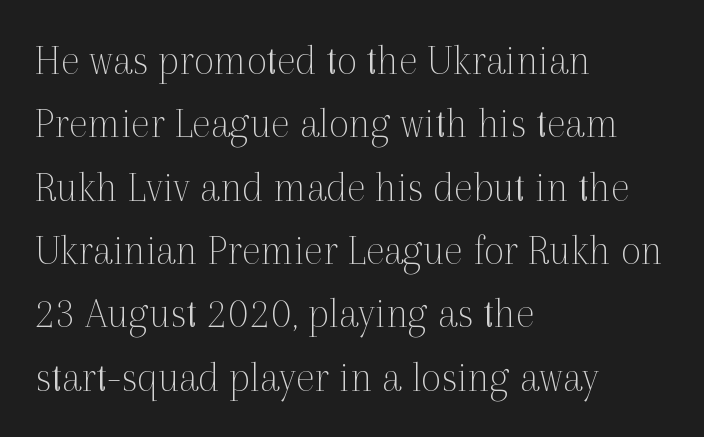
Q: Is the text bold? A: No.
Q: Is the text italic (slanted)? A: No, it is upright.
Q: Is the typeface a serif or a sans-serif typeface? A: Serif.
Q: Is the text underlined? A: No.
Q: How is the paragraph aligned? A: Left-aligned.
Q: Is the spacing between letters normal or unusually wide? A: Normal.
Q: Is the spacing between lines tight, normal or loose? A: Normal.
Q: Width (condensed, normal, or wide)? A: Normal.
Q: x-height? A: Medium.
Q: Monospaced? A: No.
